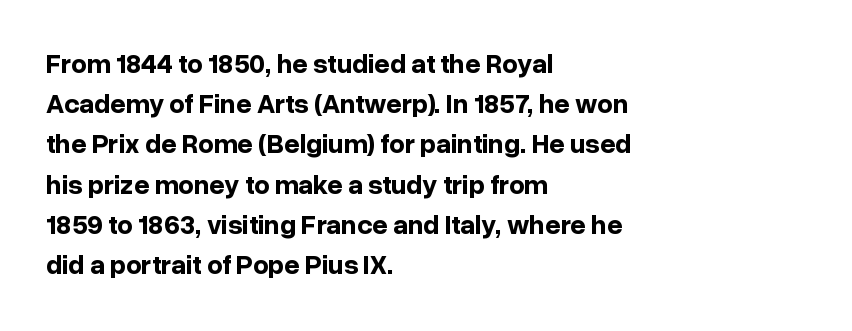
The rag falls on the right side of this text block. The axis of the letterforms is exactly vertical. Descender tails drop into unmarked territory. Inter-character spacing is left at the font's built-in metrics. Heavy, bold letterforms.
